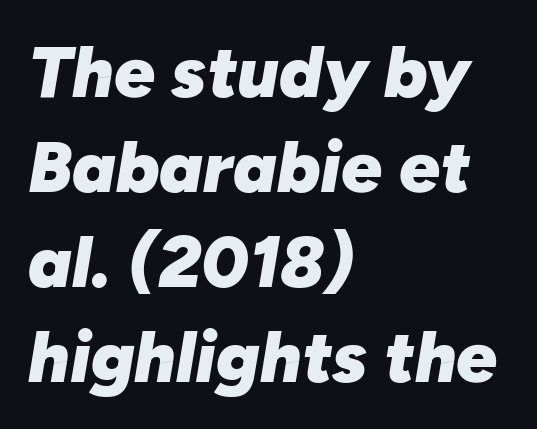
The image shows 72 px heavy type, italic (leaning right); set left-aligned, normal line spacing (1.32x), normal letter spacing, not underlined; low stroke contrast and a medium x-height.
